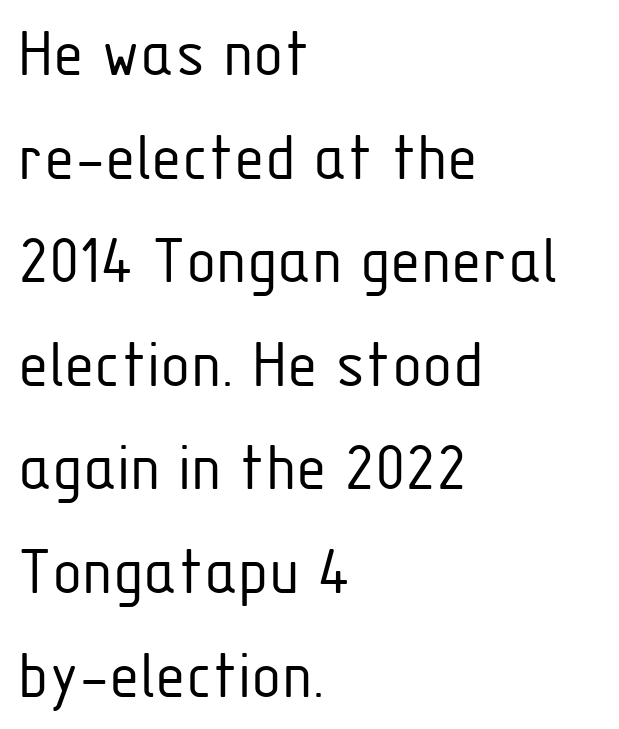
A classic flush-left, rag-right setting is used for this passage. The rendering keeps characters at their native spacing. The font sits on the lighter half of the weight spectrum, regular included. The passage shown stacks its lines at a standard gap. Looks like regular typesetting: each glyph gets only the width it needs. Just letters on the line, the space beneath them empty.
